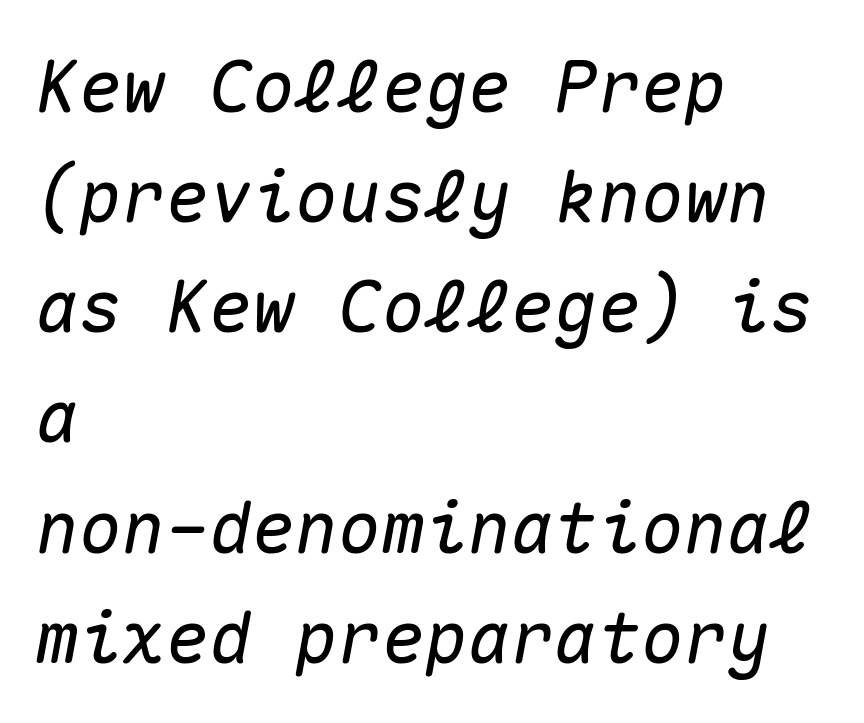
Q: Is the text italic (slanted)? A: Yes, it leans right by about 10 degrees.
Q: Is the text underlined? A: No.
Q: How is the paragraph aligned? A: Left-aligned.
Q: Is the spacing between letters normal or unusually wide? A: Normal.
Q: Is the spacing between lines tight, normal or loose? A: Normal.
Q: Width (condensed, normal, or wide)? A: Normal.
Q: Stroke contrast? A: Medium.
Q: x-height? A: Medium.
Q: Monospaced? A: Yes.
